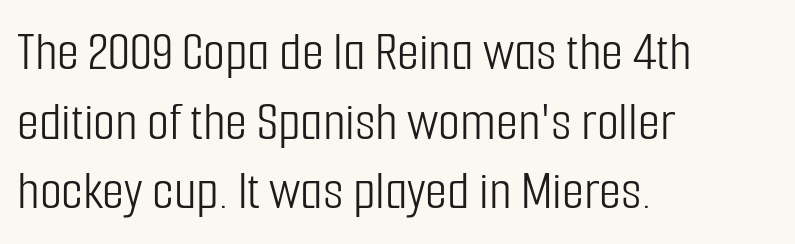
The image shows 57 px light, condensed sans-serif type, upright; set left-aligned, line spacing 1.22x, normal letter spacing, not underlined; low stroke contrast and a medium x-height.
